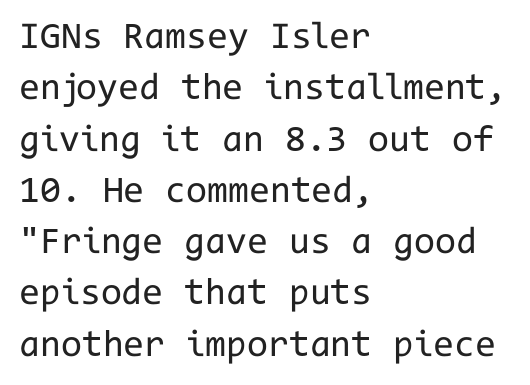
The image shows 38 px regular-weight sans-serif type, upright, monospaced; set left-aligned, normal line spacing (1.35x), normal letter spacing, not underlined; low stroke contrast and a medium x-height.
